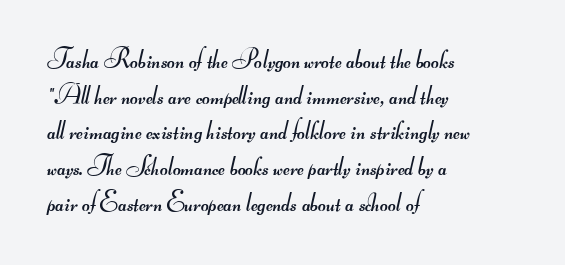
The image shows 27 px text type; set left-aligned, normal line spacing (1.32x), normal letter spacing, not underlined.
